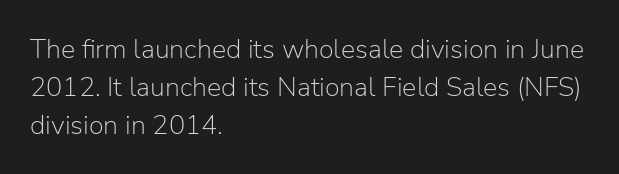
{"italic": "no", "bold": "no", "underline": "no", "align": "left", "line_spacing": "normal", "line_spacing_ratio": 1.4, "letter_spacing": "normal", "letter_spacing_em": 0.0, "glyph_px": 27}
